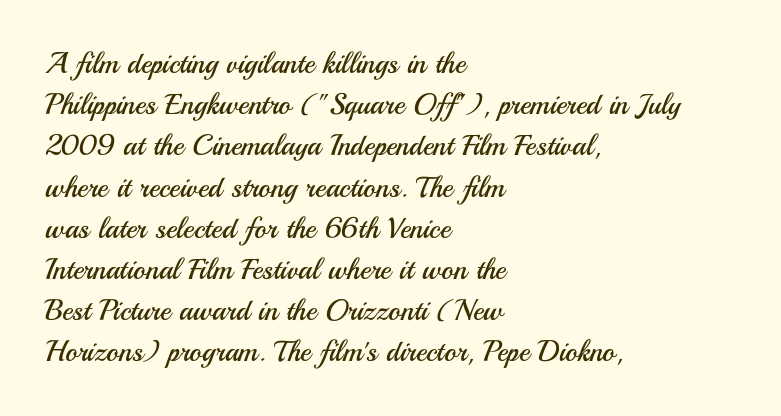
{"serif": "no", "bold": "no", "weight": "regular", "width": "normal", "stroke_contrast": "medium", "x_height": "small", "monospaced": "no", "underline": "no", "align": "left", "line_spacing": "normal", "line_spacing_ratio": 1.42, "letter_spacing": "normal", "letter_spacing_em": 0.0, "glyph_px": 29}
